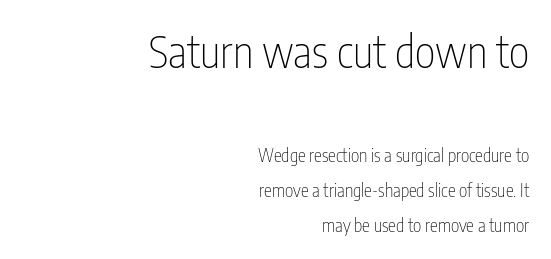
{"serif": "no", "italic": "no", "bold": "no", "weight": "thin", "width": "condensed", "stroke_contrast": "low", "x_height": "medium", "monospaced": "no", "underline": "no", "align": "right", "line_spacing": "loose", "line_spacing_ratio": 1.95, "letter_spacing": "normal", "letter_spacing_em": 0.0, "larger_block": "first", "size_ratio": 2.44, "glyph_px": 44}
